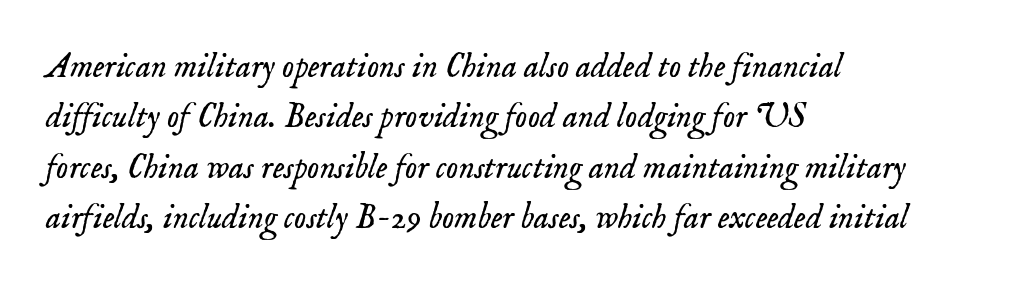
{"serif": "yes", "italic": "yes", "lean": "right", "slant_degrees": 18, "bold": "no", "weight": "light", "width": "normal", "stroke_contrast": "low", "x_height": "small", "monospaced": "no", "underline": "no", "align": "left", "line_spacing": "normal", "line_spacing_ratio": 1.48, "letter_spacing": "normal", "letter_spacing_em": 0.0, "glyph_px": 34}
